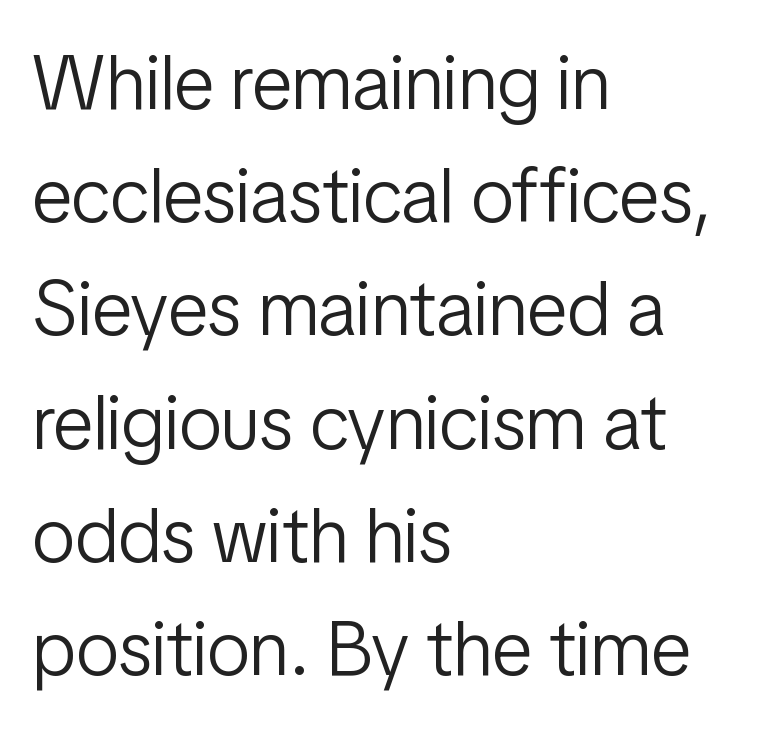
Q: Is the text bold? A: No.
Q: Is the text italic (slanted)? A: No, it is upright.
Q: Is the typeface a serif or a sans-serif typeface? A: Sans-serif.
Q: Is the text underlined? A: No.
Q: How is the paragraph aligned? A: Left-aligned.
Q: Is the spacing between letters normal or unusually wide? A: Normal.
Q: Is the spacing between lines tight, normal or loose? A: Normal.
Q: Width (condensed, normal, or wide)? A: Condensed.
Q: Stroke contrast? A: Low.
Q: x-height? A: Medium.
Q: Monospaced? A: No.
